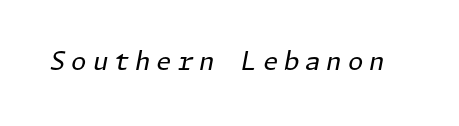
Q: Is the text bold? A: No.
Q: Is the text italic (slanted)? A: Yes, it leans right by about 11 degrees.
Q: Is the text underlined? A: No.
Q: Is the spacing between letters normal or unusually wide? A: Unusually wide.
